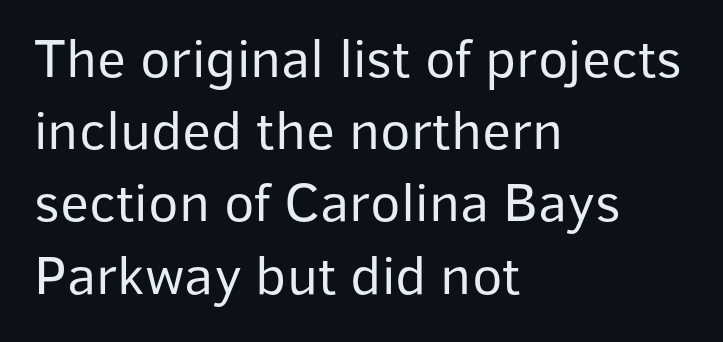
Q: Is the text bold? A: No.
Q: Is the text italic (slanted)? A: No, it is upright.
Q: Is the typeface a serif or a sans-serif typeface? A: Sans-serif.
Q: Is the text underlined? A: No.
Q: How is the paragraph aligned? A: Left-aligned.
Q: Is the spacing between letters normal or unusually wide? A: Normal.
Q: Is the spacing between lines tight, normal or loose? A: Normal.
Q: Width (condensed, normal, or wide)? A: Normal.
Q: Stroke contrast? A: Low.
Q: x-height? A: Medium.
Q: Monospaced? A: No.
